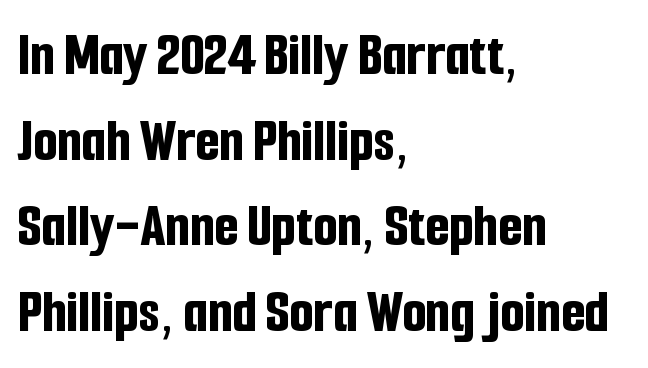
The image shows 62 px bold, condensed sans-serif type, upright; set left-aligned, normal line spacing (1.38x), normal letter spacing, not underlined; low stroke contrast and a medium x-height.
